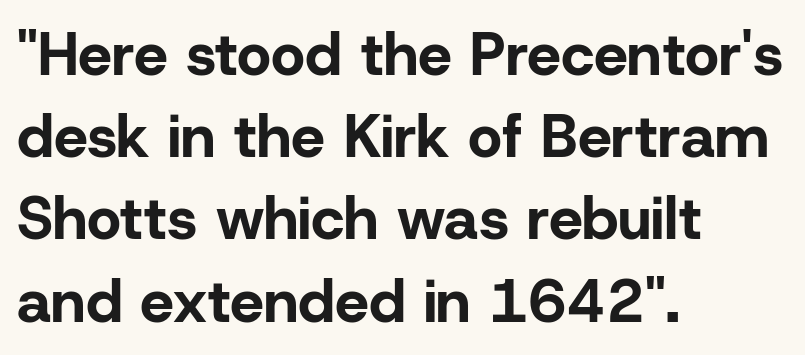
Q: Is the text bold? A: Yes.
Q: Is the text italic (slanted)? A: No, it is upright.
Q: Is the typeface a serif or a sans-serif typeface? A: Sans-serif.
Q: Is the text underlined? A: No.
Q: How is the paragraph aligned? A: Left-aligned.
Q: Is the spacing between letters normal or unusually wide? A: Normal.
Q: Is the spacing between lines tight, normal or loose? A: Normal.
Q: Width (condensed, normal, or wide)? A: Normal.
Q: Stroke contrast? A: Low.
Q: x-height? A: Medium.
Q: Monospaced? A: No.
